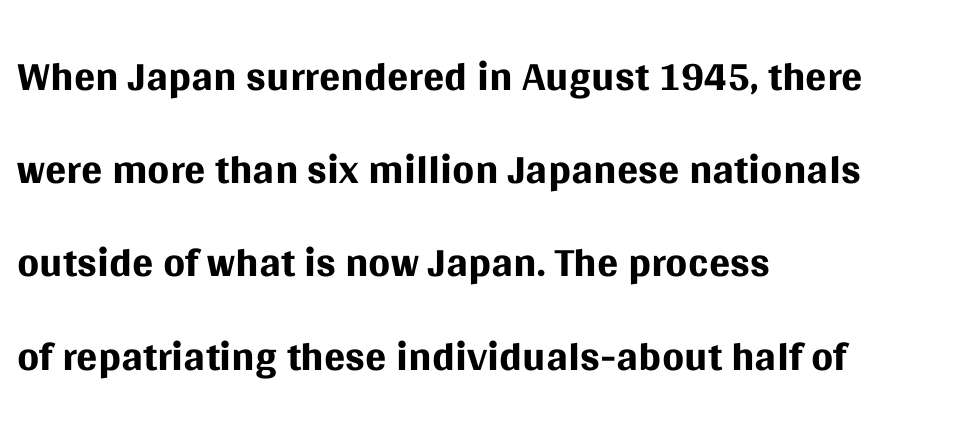
Caption: multi-line text, flush left, ragged right. Note the varied advance widths — an 'i' is clearly narrower than an 'm'. Quick note: underline off. This rendering leaves character spacing at its baseline value. No heavy texture on the line: the type isn't bold.
